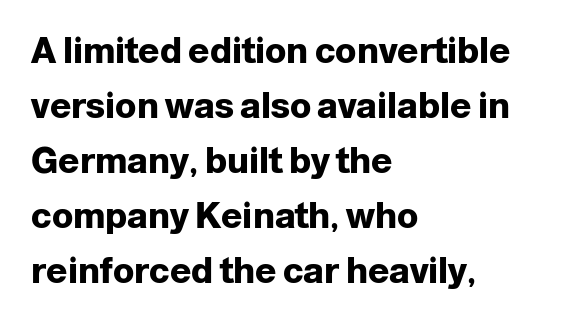
Q: Is the text bold? A: Yes.
Q: Is the text italic (slanted)? A: No, it is upright.
Q: Is the typeface a serif or a sans-serif typeface? A: Sans-serif.
Q: Is the text underlined? A: No.
Q: How is the paragraph aligned? A: Left-aligned.
Q: Is the spacing between letters normal or unusually wide? A: Normal.
Q: Is the spacing between lines tight, normal or loose? A: Normal.
Q: Width (condensed, normal, or wide)? A: Normal.
Q: Stroke contrast? A: Low.
Q: x-height? A: Medium.
Q: Monospaced? A: No.
